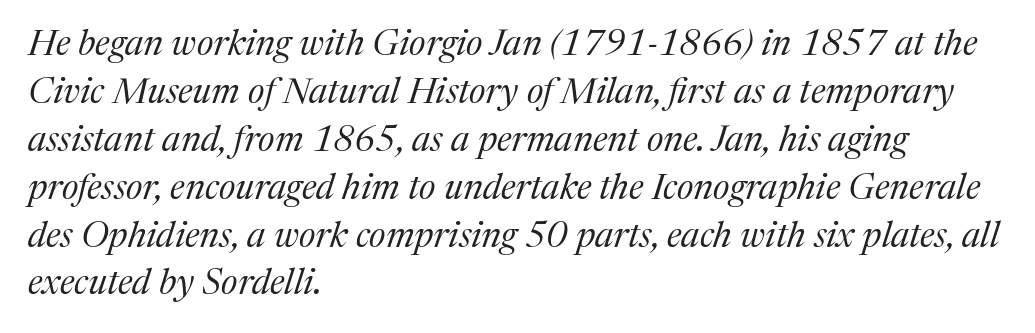
The text was rendered using a seriffed face with decorative stroke endings. Interline gaps are of average width in this sample. Anything drawn beneath the words? Only blank space. Words appear dense and cohesive because spacing is normal. Character widths vary here, with narrow letters taking less room than wide ones. Stroke thickness stays within the range of a standard reading face or lighter.
